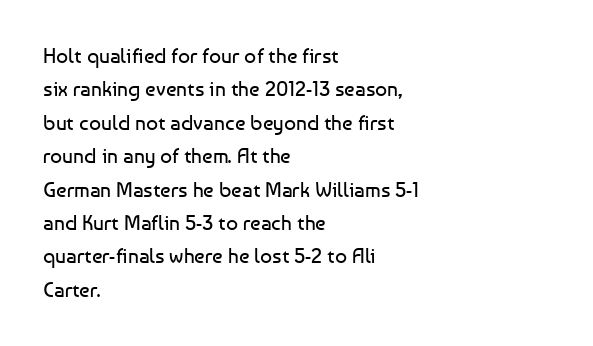
Q: Is the text bold? A: No.
Q: Is the text italic (slanted)? A: No, it is upright.
Q: Is the text underlined? A: No.
Q: How is the paragraph aligned? A: Left-aligned.
Q: Is the spacing between letters normal or unusually wide? A: Normal.
Q: Is the spacing between lines tight, normal or loose? A: Normal.
